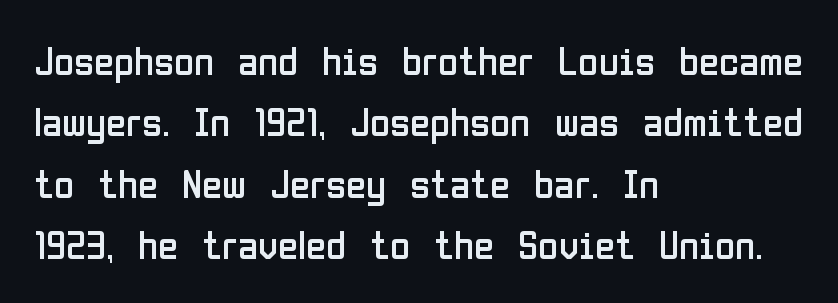
The image shows 41 px regular-weight, condensed sans-serif type, upright; set left-aligned, normal line spacing (1.5x), normal letter spacing, not underlined; low stroke contrast and a medium x-height.
